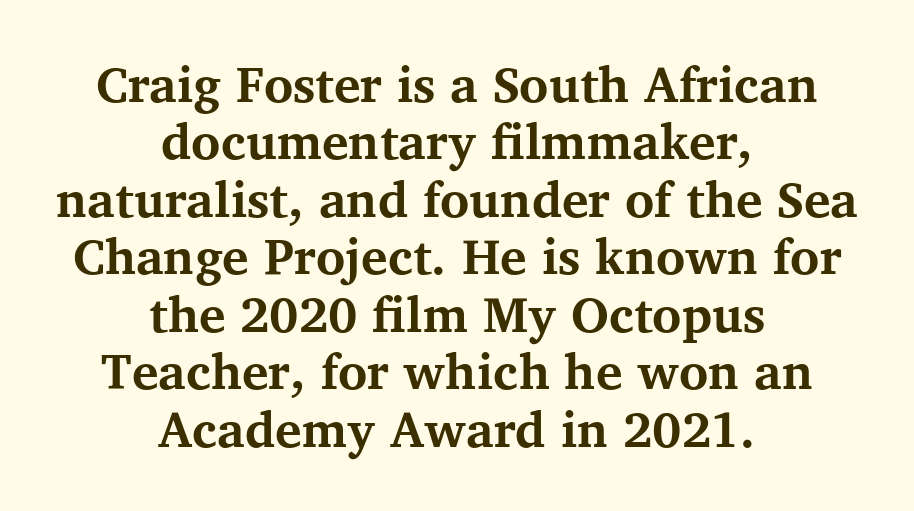
The type sits square on the baseline with zero lean. Is the letter spacing exaggerated? No — it looks like the ordinary default. This rendering features lettering with no underline. Is there much room between lines? No — they nearly touch.
